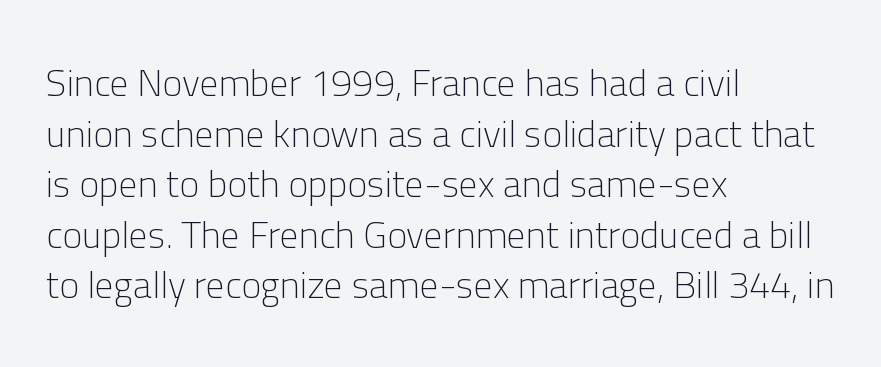
The image shows 38 px light sans-serif type, upright; set left-aligned, normal line spacing (1.33x), normal letter spacing, not underlined; low stroke contrast and a medium x-height.
